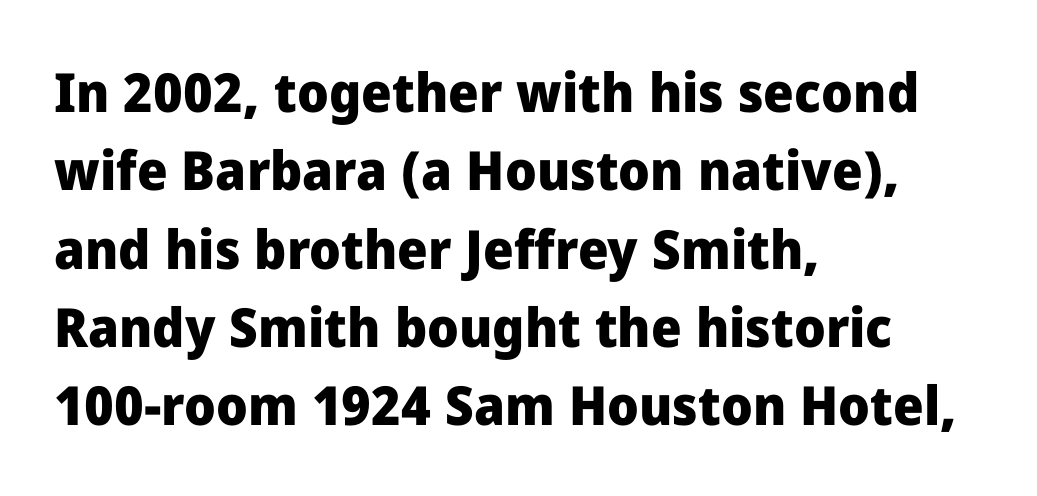
{"serif": "no", "italic": "no", "bold": "yes", "weight": "heavy", "width": "normal", "stroke_contrast": "low", "x_height": "medium", "monospaced": "no", "underline": "no", "align": "left", "line_spacing": "normal", "line_spacing_ratio": 1.45, "letter_spacing": "normal", "letter_spacing_em": 0.0, "glyph_px": 54}
